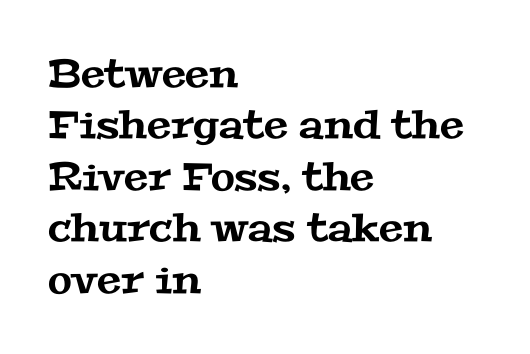
This sample uses plain, unmodified letter spacing. Is there much room between lines? A standard amount, neither cramped nor airy. Stroke terminals: seriffed. The lines in this sample share a left origin and differ only in where they stop. Each letter keeps its own natural width here, so spacing adapts to shape. Descenders hang freely into open space.
